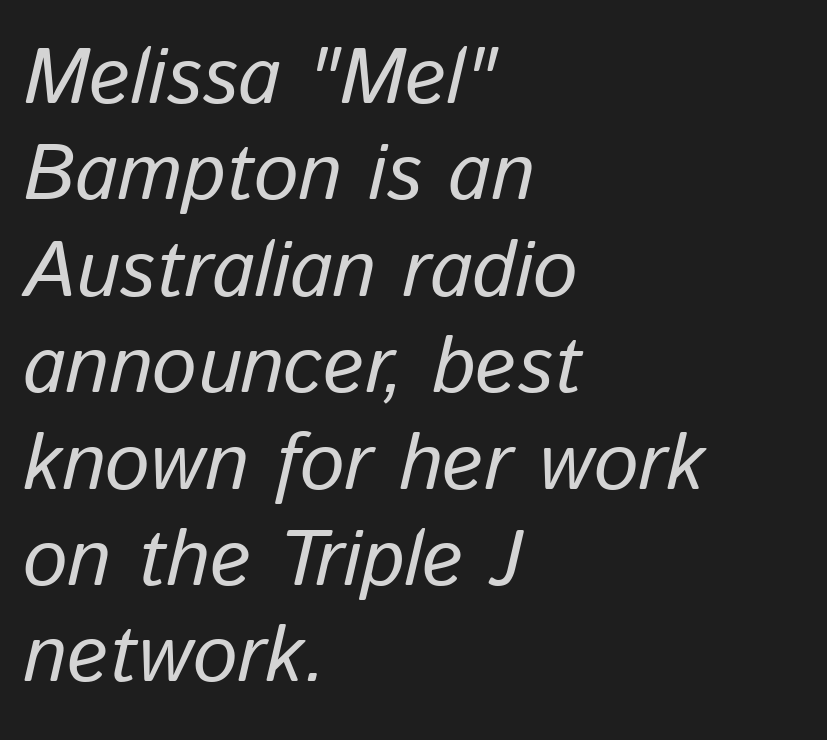
Q: Is the text bold? A: No.
Q: Is the text italic (slanted)? A: Yes, it leans right by about 13 degrees.
Q: Is the text underlined? A: No.
Q: How is the paragraph aligned? A: Left-aligned.
Q: Is the spacing between letters normal or unusually wide? A: Normal.
Q: Width (condensed, normal, or wide)? A: Normal.
Q: Stroke contrast? A: Low.
Q: x-height? A: Medium.
Q: Monospaced? A: No.
